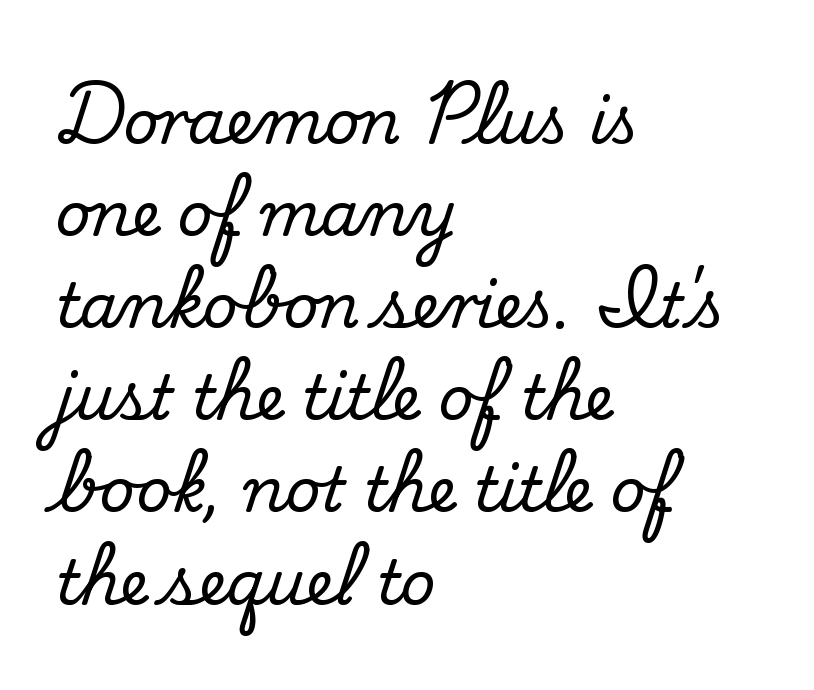
The area under the type is left untouched. A serif font was chosen for this passage. Leading: standard.
